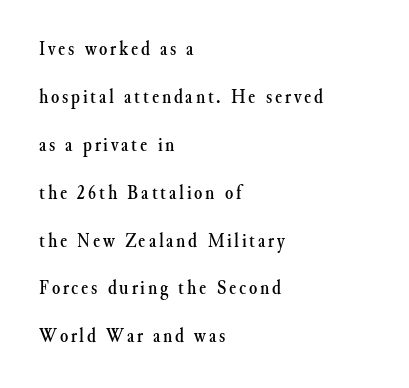
A roman cut, with each character standing at attention. Widely set lines give the paragraph a tall, airy silhouette. The text block is weighted toward the left margin, trailing off unevenly rightward. Type without underlining.
